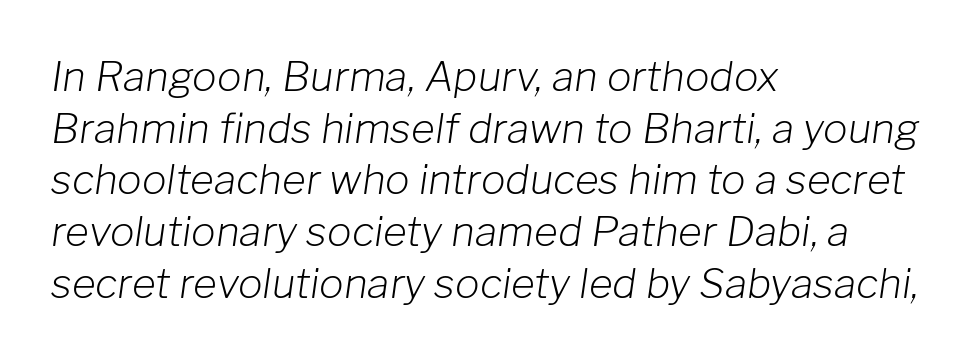
The image shows 41 px light type, italic (leaning right); set left-aligned, normal line spacing (1.26x), normal letter spacing, not underlined; low stroke contrast and a medium x-height.
